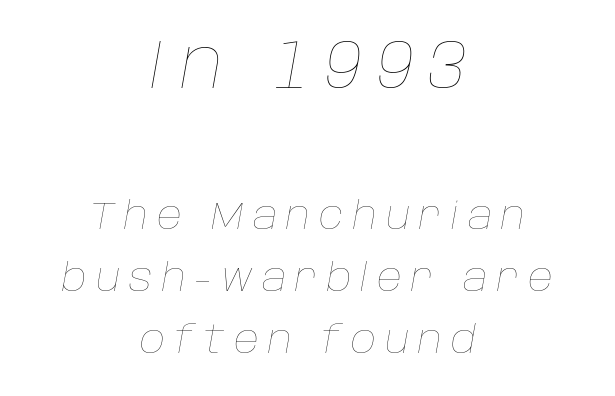
The image shows 69 px thin type, italic (leaning right); set centered, normal line spacing (1.59x), unusually wide letter spacing (+0.23 em), not underlined; the first (top) block is 1.77x larger; low stroke contrast and a large x-height.
